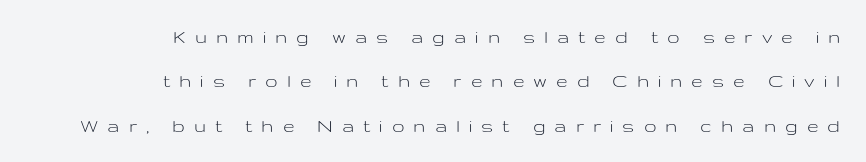
Students, note that the glyphs here are deliberately spaced far apart. A typesetter would call this leading open, well beyond the default. The weight would be labelled regular, book, light, or lighter still. Vertical strokes here are truly vertical. The baseline area is clear. Compared with a flush-left layout, this one pins lines to the opposite, right side.
